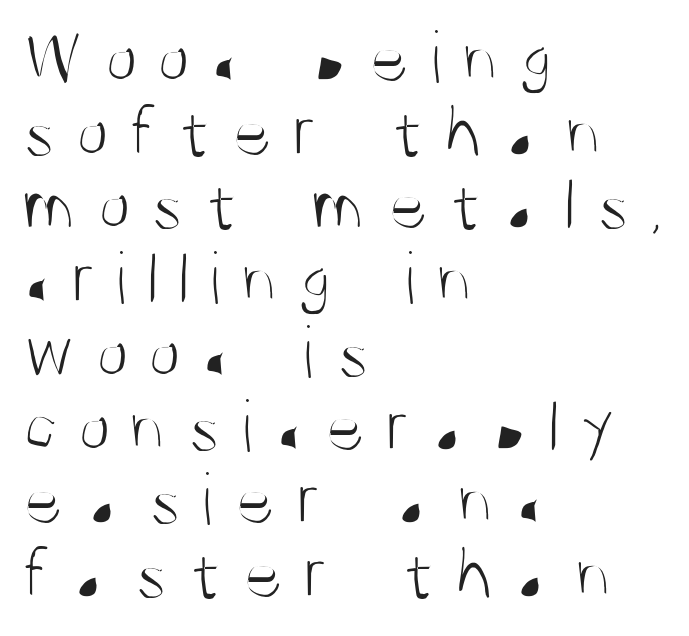
Q: Is the text bold? A: No.
Q: Is the text italic (slanted)? A: No, it is upright.
Q: Is the typeface a serif or a sans-serif typeface? A: Sans-serif.
Q: Is the text underlined? A: No.
Q: How is the paragraph aligned? A: Left-aligned.
Q: Is the spacing between letters normal or unusually wide? A: Unusually wide.
Q: Is the spacing between lines tight, normal or loose? A: Tight.
Q: Width (condensed, normal, or wide)? A: Condensed.
Q: Stroke contrast? A: Medium.
Q: x-height? A: Large.
Q: Monospaced? A: No.
